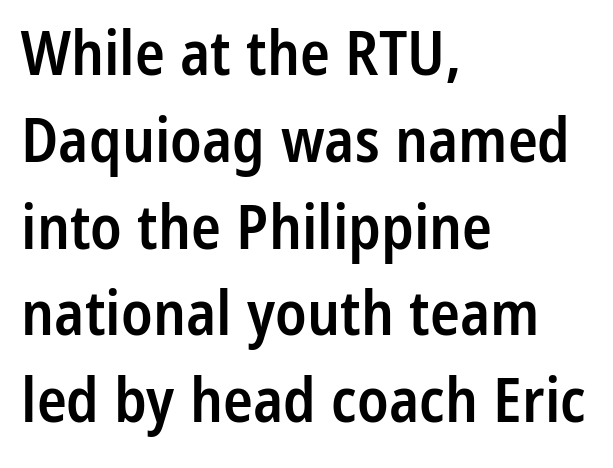
The image shows 62 px semibold, condensed sans-serif type, upright; set left-aligned, normal line spacing (1.4x), normal letter spacing, not underlined; low stroke contrast and a medium x-height.
